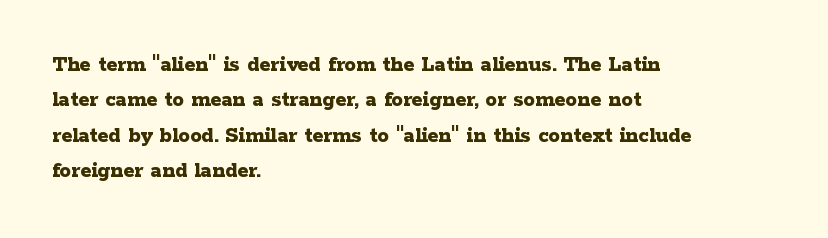
The image shows 23 px bold type, upright; set left-aligned, normal line spacing (1.54x), normal letter spacing, not underlined.
